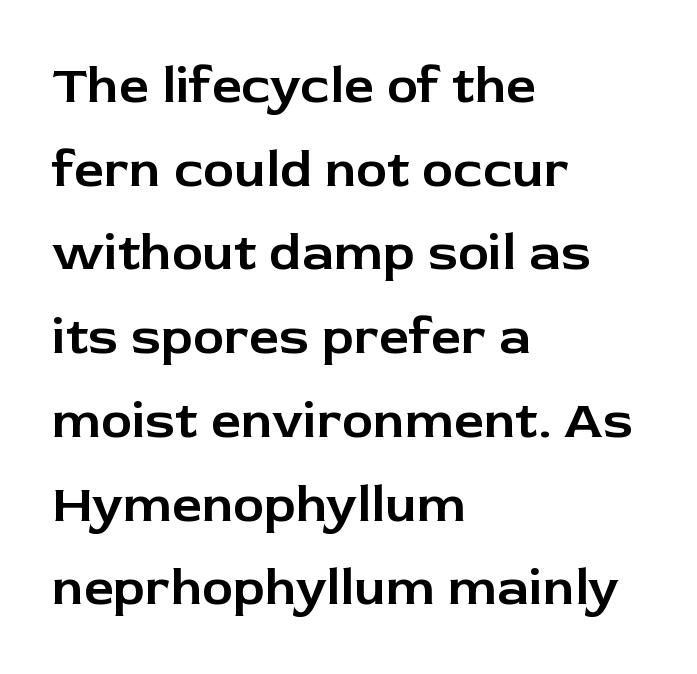
The line texture is even and compact thanks to regular tracking. The lines are quadded left. The lettering holds an erect, upright posture throughout. Regarding leading, the lines here are spaced in the standard way. These lines are rendered in a variable-pitch font.
